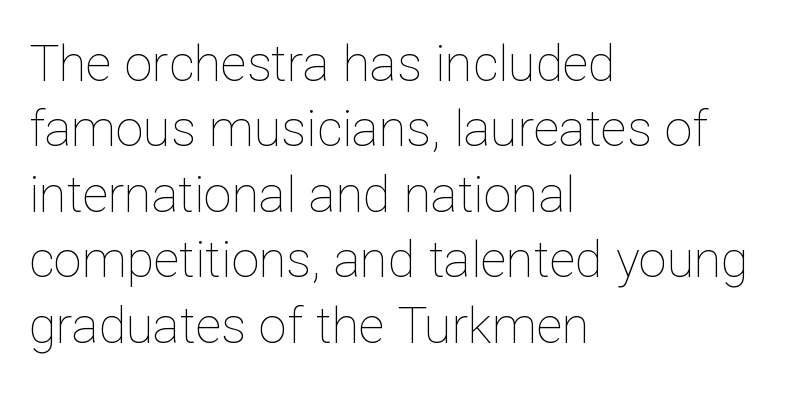
The glyphs are unaccompanied by any horizontal stroke below them. Here the designer chose a conventional face with non-uniform glyph widths. Reading down the block, your eye returns to a fixed left position each line. The passage shown stacks its lines at a standard gap. Is the stroke heavy? The answer is a plain regular-or-lighter.
